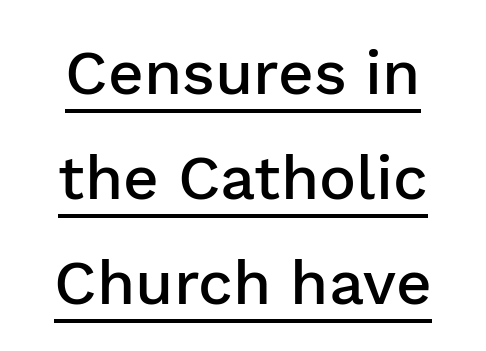
The image shows 62 px semibold sans-serif type, upright; set centered, normal line spacing (1.69x), normal letter spacing, underlined; low stroke contrast and a medium x-height.
